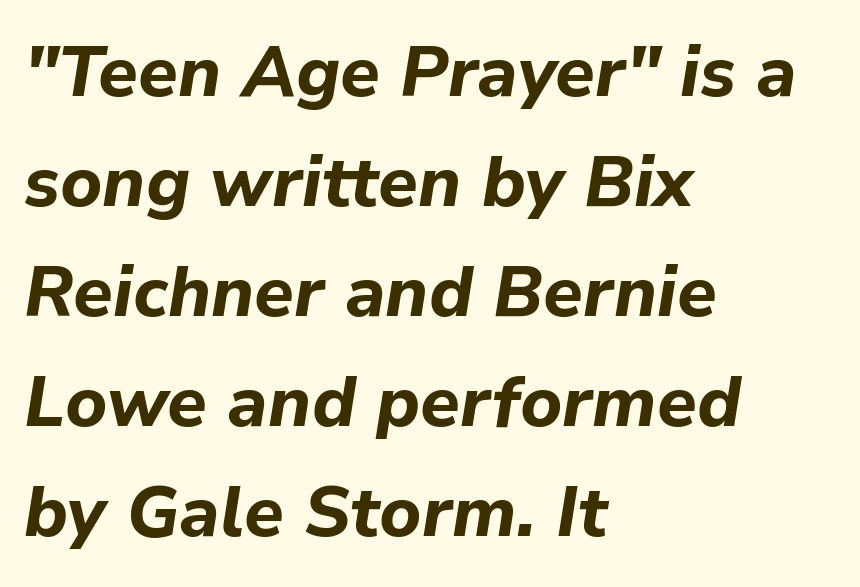
{"italic": "yes", "lean": "right", "slant_degrees": 9, "bold": "yes", "weight": "bold", "width": "normal", "stroke_contrast": "low", "x_height": "medium", "monospaced": "no", "underline": "no", "align": "left", "line_spacing": "normal", "line_spacing_ratio": 1.55, "letter_spacing": "normal", "letter_spacing_em": 0.0, "glyph_px": 71}
